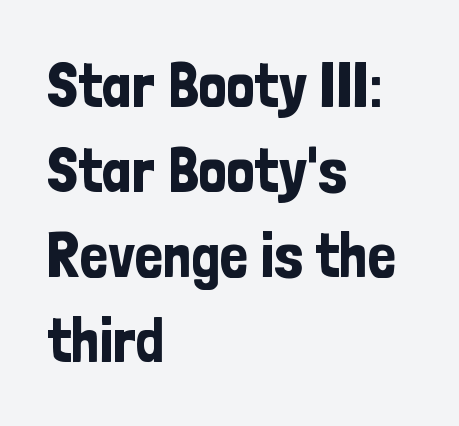
{"serif": "no", "italic": "no", "width": "condensed", "stroke_contrast": "low", "x_height": "medium", "monospaced": "no", "underline": "no", "align": "left", "line_spacing": "normal", "line_spacing_ratio": 1.35, "letter_spacing": "normal", "letter_spacing_em": 0.0, "glyph_px": 63}
